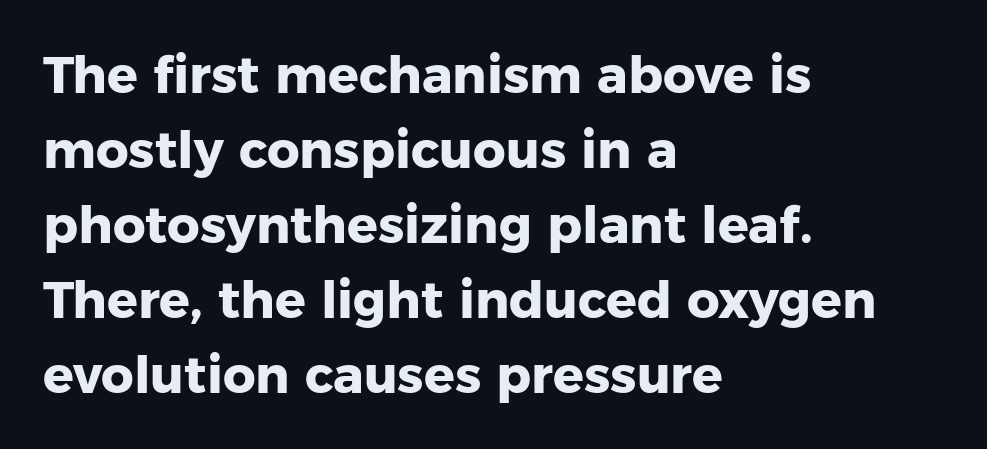
Q: Is the text bold? A: Yes.
Q: Is the text italic (slanted)? A: No, it is upright.
Q: Is the typeface a serif or a sans-serif typeface? A: Sans-serif.
Q: Is the text underlined? A: No.
Q: How is the paragraph aligned? A: Left-aligned.
Q: Is the spacing between letters normal or unusually wide? A: Normal.
Q: Is the spacing between lines tight, normal or loose? A: Normal.
Q: Width (condensed, normal, or wide)? A: Normal.
Q: Stroke contrast? A: Low.
Q: x-height? A: Medium.
Q: Monospaced? A: No.
